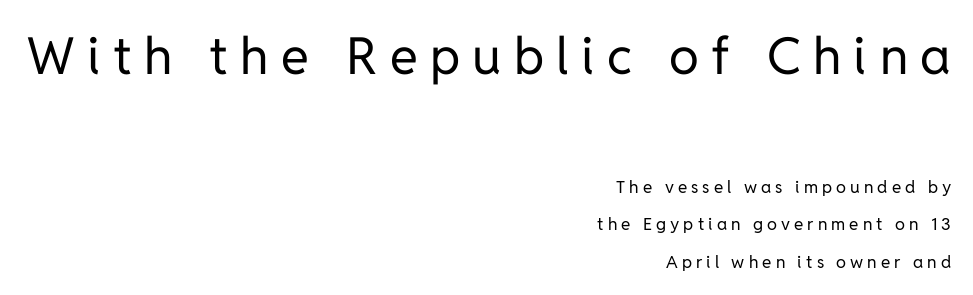
Think of a printed novel: that variable character pitch is what you see here. How are the letters spaced? Widely, with obvious added tracking. Vertical strokes here are truly vertical. A light-to-regular cut is what we see here. The font family rendered here belongs to the sans-serif group. The passage is arranged like a letterhead date or caption credit — flush right.
